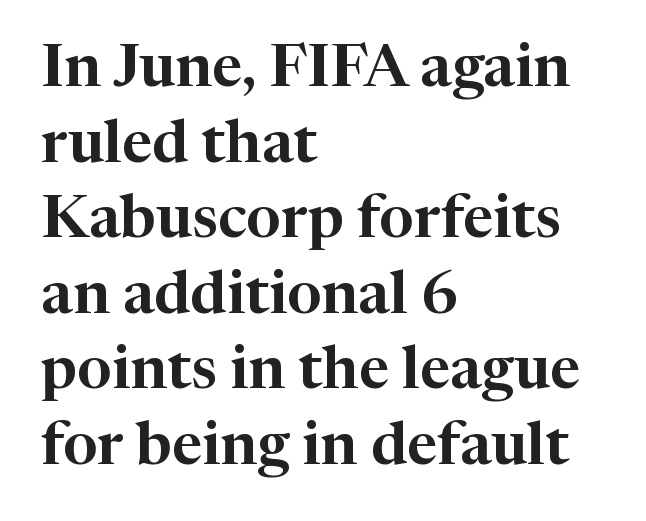
{"serif": "yes", "italic": "no", "width": "normal", "stroke_contrast": "high", "x_height": "medium", "monospaced": "no", "underline": "no", "align": "left", "line_spacing": "normal", "line_spacing_ratio": 1.26, "letter_spacing": "normal", "letter_spacing_em": 0.0, "glyph_px": 60}
